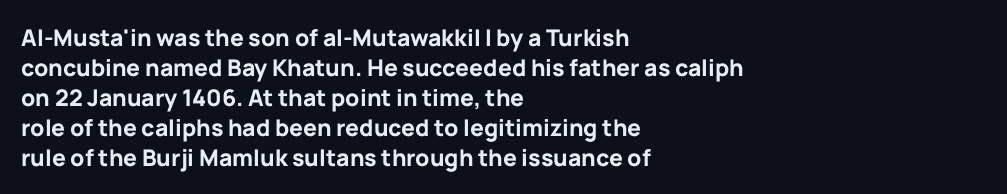
Q: Is the text bold? A: Yes.
Q: Is the text italic (slanted)? A: No, it is upright.
Q: Is the text underlined? A: No.
Q: How is the paragraph aligned? A: Left-aligned.
Q: Is the spacing between letters normal or unusually wide? A: Normal.
Q: Is the spacing between lines tight, normal or loose? A: Normal.
